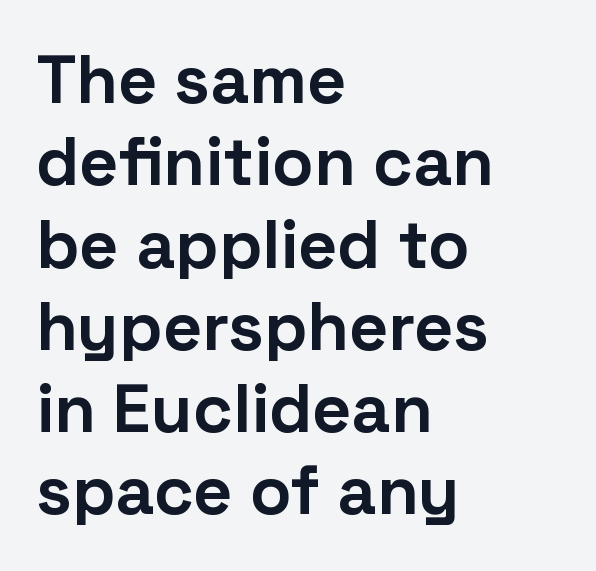
All the whitespace from short lines collects on the right. The face used here is rendered with its standard letterfit. In terms of letterform style, serifs are entirely absent. Caption: bold face, heavy strokes. Every stem runs plumb, perpendicular to the baseline. The string is rendered with underlining switched off.
